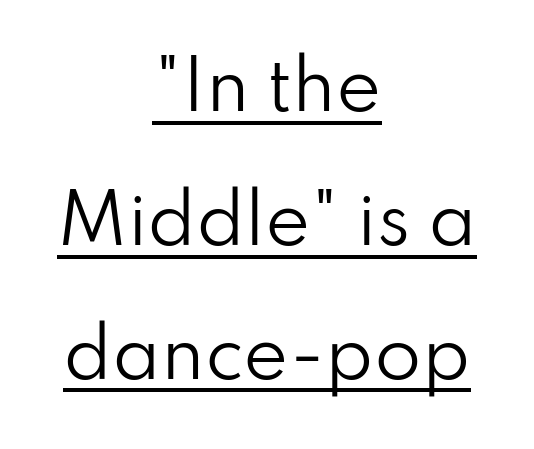
The image shows 68 px regular-weight sans-serif type, upright; set centered, loose line spacing (1.97x), normal letter spacing, underlined; low stroke contrast and a small x-height.
